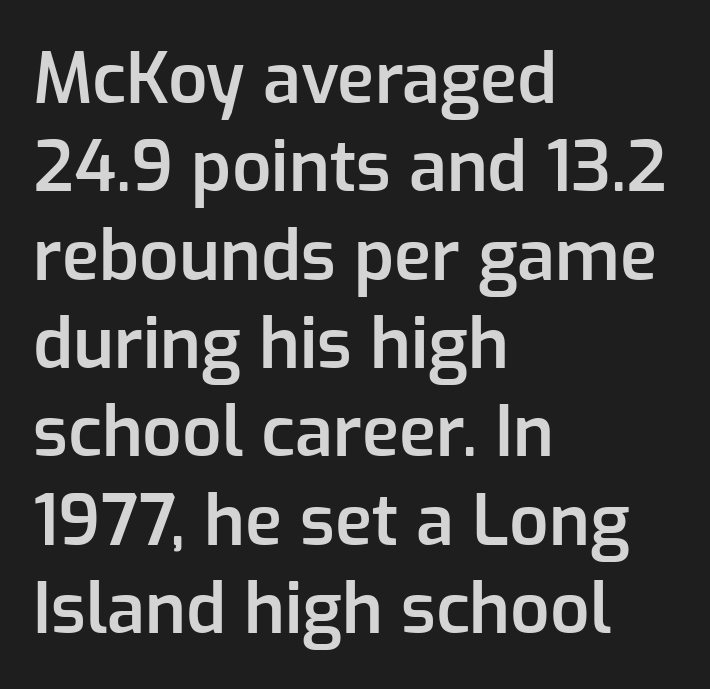
The image shows 69 px semibold sans-serif type, upright; set left-aligned, normal line spacing (1.28x), normal letter spacing, not underlined; low stroke contrast and a medium x-height.
